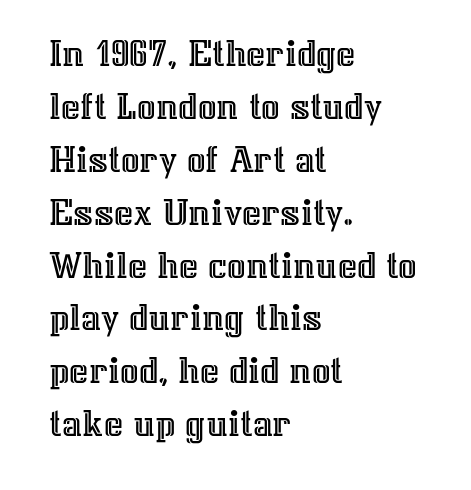
Q: Is the text italic (slanted)? A: No, it is upright.
Q: Is the text underlined? A: No.
Q: How is the paragraph aligned? A: Left-aligned.
Q: Is the spacing between letters normal or unusually wide? A: Normal.
Q: Is the spacing between lines tight, normal or loose? A: Normal.
Q: Width (condensed, normal, or wide)? A: Normal.
Q: x-height? A: Medium.
Q: Monospaced? A: No.
